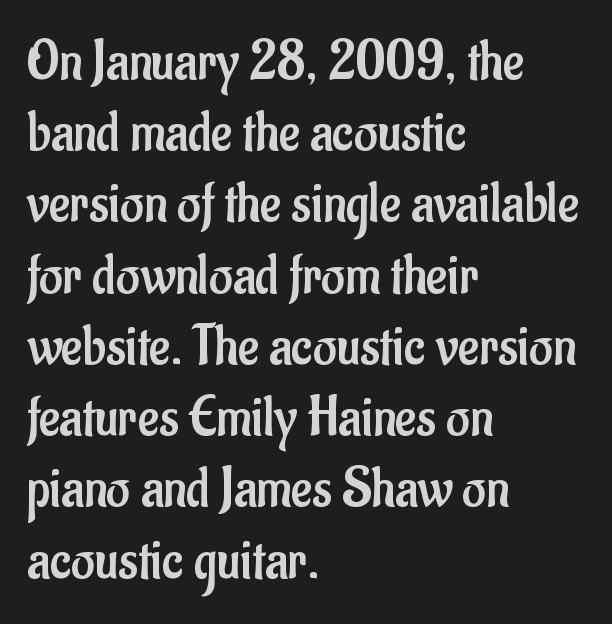
Do the characters align in a grid? No, the font is proportional. The area under the type is left untouched. Inter-character spacing is left at the font's built-in metrics. A light-to-regular cut is what we see here.
